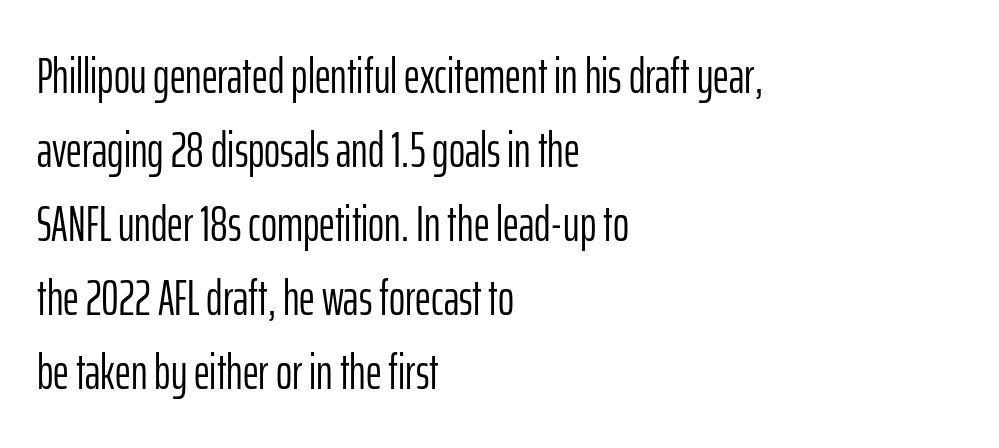
{"serif": "no", "italic": "no", "bold": "no", "weight": "light", "width": "condensed", "stroke_contrast": "low", "x_height": "medium", "monospaced": "no", "underline": "no", "align": "left", "line_spacing": "normal", "line_spacing_ratio": 1.51, "letter_spacing": "normal", "letter_spacing_em": 0.0, "glyph_px": 49}
